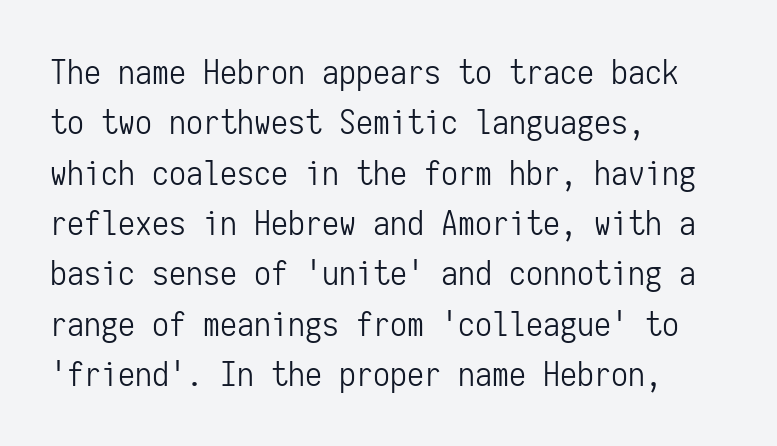
The image shows 34 px light, condensed sans-serif type, upright, monospaced; set left-aligned, normal line spacing (1.48x), normal letter spacing, not underlined; low stroke contrast and a medium x-height.
